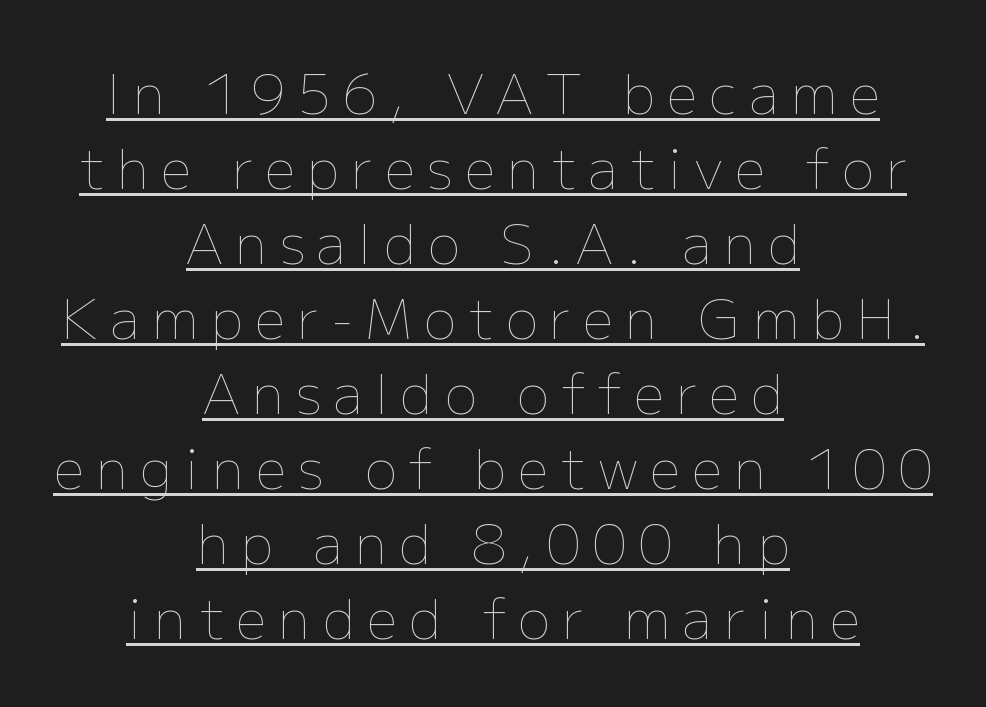
Q: Is the text bold? A: No.
Q: Is the text italic (slanted)? A: No, it is upright.
Q: Is the text underlined? A: Yes.
Q: How is the paragraph aligned? A: Centered.
Q: Is the spacing between letters normal or unusually wide? A: Unusually wide.
Q: Is the spacing between lines tight, normal or loose? A: Normal.
Q: Width (condensed, normal, or wide)? A: Normal.
Q: Stroke contrast? A: Low.
Q: x-height? A: Medium.
Q: Monospaced? A: No.
